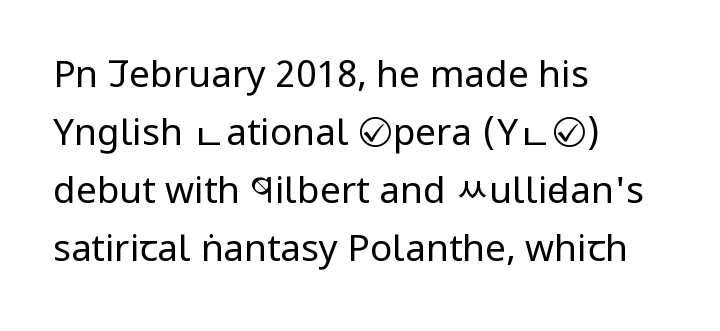
Q: Is the text bold? A: No.
Q: Is the text italic (slanted)? A: No, it is upright.
Q: Is the typeface a serif or a sans-serif typeface? A: Sans-serif.
Q: Is the text underlined? A: No.
Q: How is the paragraph aligned? A: Left-aligned.
Q: Is the spacing between letters normal or unusually wide? A: Normal.
Q: Is the spacing between lines tight, normal or loose? A: Normal.
Q: Width (condensed, normal, or wide)? A: Condensed.
Q: Stroke contrast? A: Low.
Q: x-height? A: Large.
Q: Monospaced? A: No.
